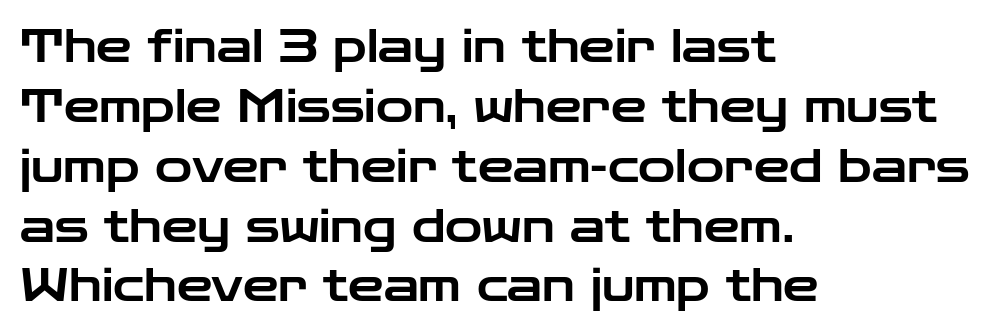
Q: Is the text italic (slanted)? A: No, it is upright.
Q: Is the typeface a serif or a sans-serif typeface? A: Sans-serif.
Q: Is the text underlined? A: No.
Q: How is the paragraph aligned? A: Left-aligned.
Q: Is the spacing between letters normal or unusually wide? A: Normal.
Q: Is the spacing between lines tight, normal or loose? A: Normal.
Q: Width (condensed, normal, or wide)? A: Wide.
Q: Stroke contrast? A: Low.
Q: x-height? A: Medium.
Q: Monospaced? A: No.
